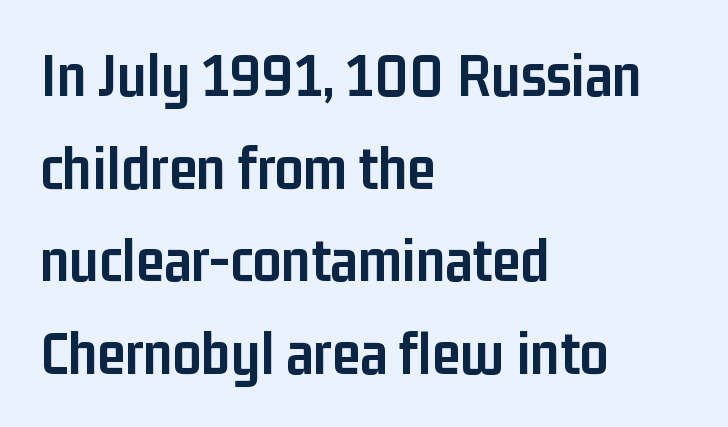
Q: Is the text bold? A: Yes.
Q: Is the text italic (slanted)? A: No, it is upright.
Q: Is the typeface a serif or a sans-serif typeface? A: Sans-serif.
Q: Is the text underlined? A: No.
Q: How is the paragraph aligned? A: Left-aligned.
Q: Is the spacing between letters normal or unusually wide? A: Normal.
Q: Is the spacing between lines tight, normal or loose? A: Normal.
Q: Width (condensed, normal, or wide)? A: Condensed.
Q: Stroke contrast? A: Low.
Q: x-height? A: Medium.
Q: Monospaced? A: No.
